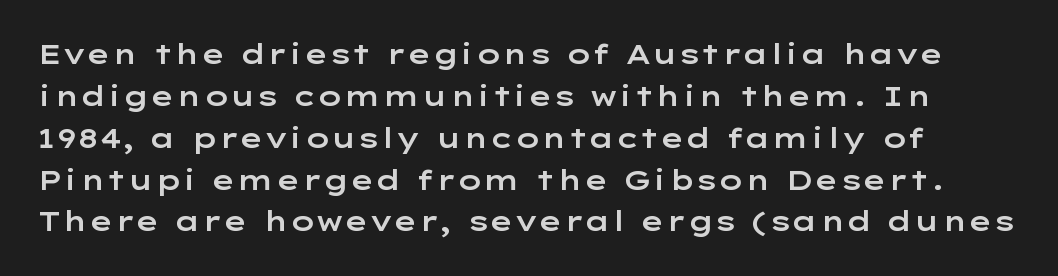
The image shows 27 px text type, upright; set normal line spacing (1.55x), normal letter spacing, not underlined.
